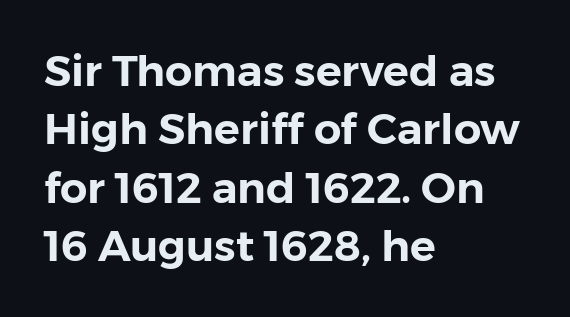
Q: Is the text italic (slanted)? A: No, it is upright.
Q: Is the typeface a serif or a sans-serif typeface? A: Sans-serif.
Q: Is the text underlined? A: No.
Q: How is the paragraph aligned? A: Left-aligned.
Q: Is the spacing between letters normal or unusually wide? A: Normal.
Q: Is the spacing between lines tight, normal or loose? A: Normal.
Q: Width (condensed, normal, or wide)? A: Normal.
Q: Stroke contrast? A: Low.
Q: x-height? A: Medium.
Q: Monospaced? A: No.
